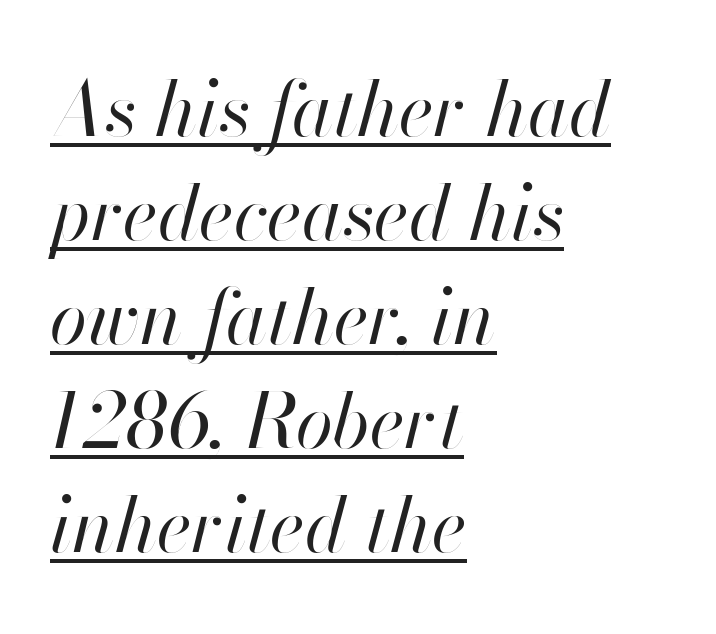
Q: Is the text bold? A: No.
Q: Is the text italic (slanted)? A: Yes, it leans right by about 13 degrees.
Q: Is the text underlined? A: Yes.
Q: How is the paragraph aligned? A: Left-aligned.
Q: Is the spacing between letters normal or unusually wide? A: Normal.
Q: Is the spacing between lines tight, normal or loose? A: Normal.
Q: Width (condensed, normal, or wide)? A: Normal.
Q: Stroke contrast? A: High.
Q: x-height? A: Small.
Q: Monospaced? A: No.
